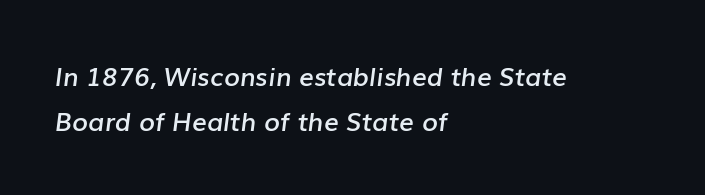
{"italic": "yes", "lean": "right", "slant_degrees": 7, "bold": "semi", "underline": "no", "align": "left", "line_spacing_ratio": 1.74, "letter_spacing": "normal", "letter_spacing_em": 0.0, "glyph_px": 26}
